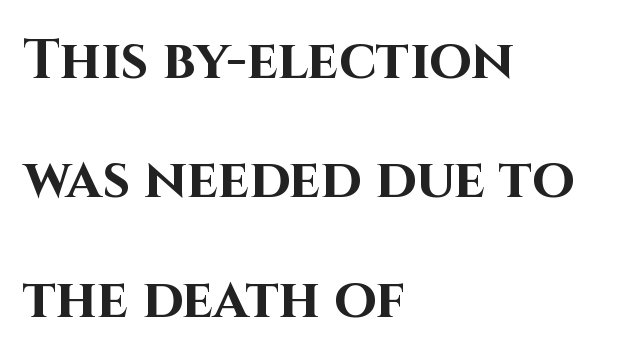
Q: Is the text bold? A: Yes.
Q: Is the text italic (slanted)? A: No, it is upright.
Q: Is the typeface a serif or a sans-serif typeface? A: Sans-serif.
Q: Is the text underlined? A: No.
Q: How is the paragraph aligned? A: Left-aligned.
Q: Is the spacing between letters normal or unusually wide? A: Normal.
Q: Is the spacing between lines tight, normal or loose? A: Loose.
Q: Width (condensed, normal, or wide)? A: Normal.
Q: Stroke contrast? A: High.
Q: x-height? A: Large.
Q: Monospaced? A: No.
